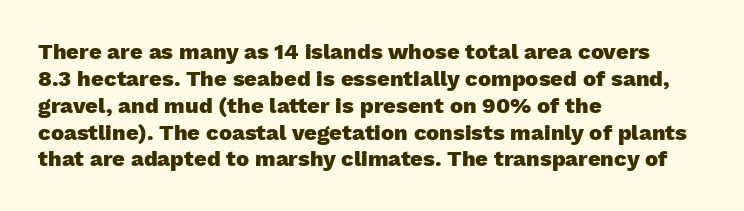
The image shows 22 px bold type, upright; set left-aligned, line spacing 1.22x, normal letter spacing, not underlined.
